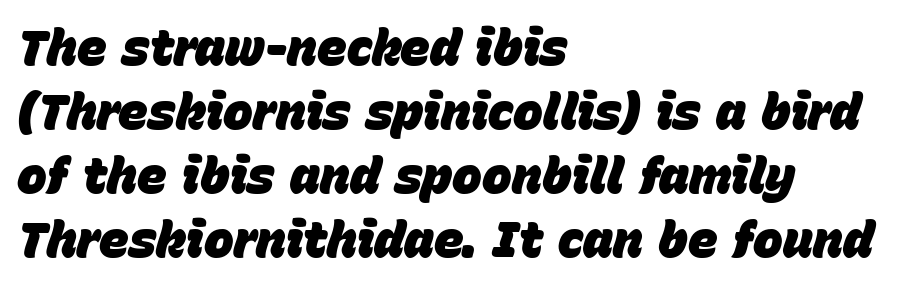
{"italic": "yes", "lean": "right", "slant_degrees": 15, "bold": "yes", "weight": "heavy", "width": "normal", "stroke_contrast": "low", "x_height": "large", "monospaced": "no", "underline": "no", "align": "left", "line_spacing": "normal", "line_spacing_ratio": 1.28, "letter_spacing": "normal", "letter_spacing_em": 0.0, "glyph_px": 50}
